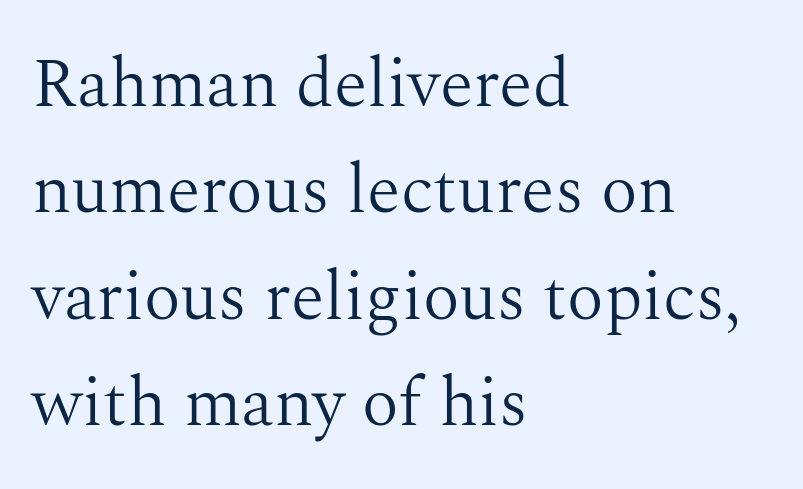
The image shows 69 px light serif type, upright; set left-aligned, normal line spacing (1.54x), normal letter spacing, not underlined; medium stroke contrast and a medium x-height.
